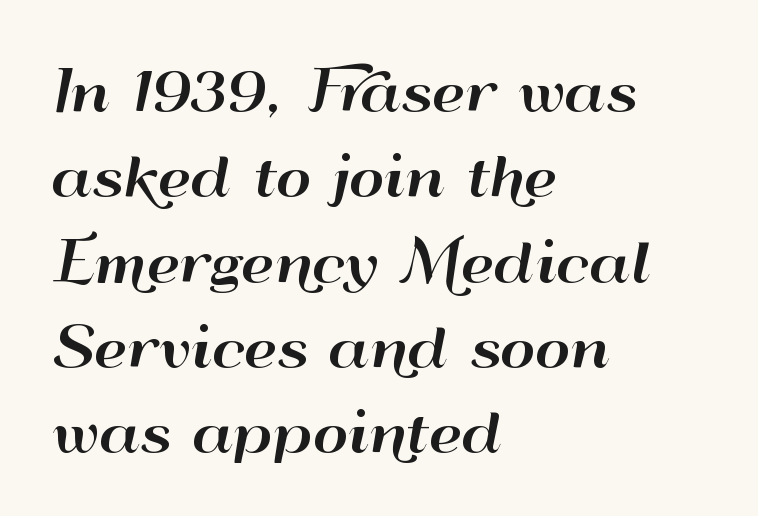
Lines of text with bare space underneath. Reading down the block, your eye returns to a fixed left position each line. Nobody touched the tracking dial on this one. Type style note: lacks serifs. Here the designer chose a conventional face with non-uniform glyph widths. The lines sit at an ordinary, default distance from one another.
